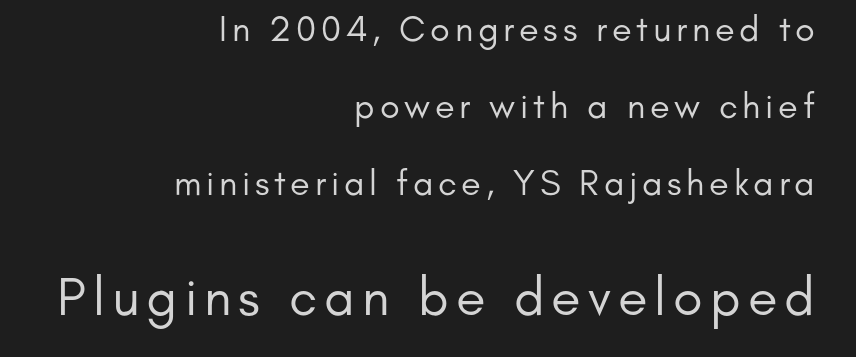
{"serif": "no", "italic": "no", "bold": "no", "weight": "regular", "width": "normal", "stroke_contrast": "low", "x_height": "small", "monospaced": "no", "underline": "no", "align": "right", "line_spacing": "loose", "line_spacing_ratio": 2.14, "larger_block": "second", "size_ratio": 1.5, "glyph_px": 54}
